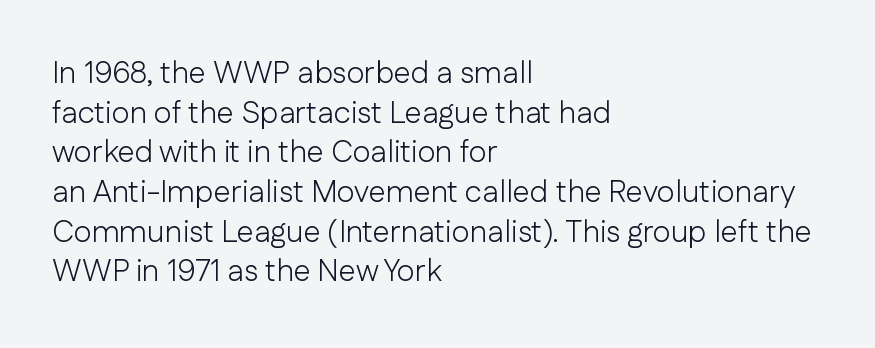
{"serif": "no", "italic": "no", "bold": "no", "weight": "light", "width": "normal", "stroke_contrast": "low", "x_height": "medium", "monospaced": "no", "underline": "no", "align": "left", "line_spacing": "normal", "line_spacing_ratio": 1.28, "letter_spacing": "normal", "letter_spacing_em": 0.0, "glyph_px": 31}
